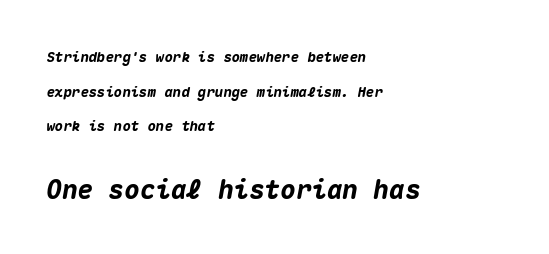
The image shows 26 px bold type, italic (leaning right); set left-aligned, loose line spacing (2.47x), normal letter spacing, not underlined; the second (bottom) block is 1.86x larger.
